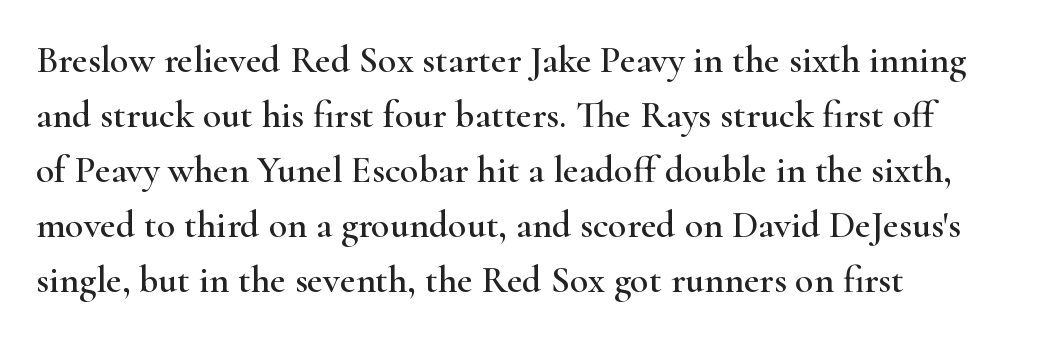
Q: Is the text italic (slanted)? A: No, it is upright.
Q: Is the typeface a serif or a sans-serif typeface? A: Serif.
Q: Is the text underlined? A: No.
Q: How is the paragraph aligned? A: Left-aligned.
Q: Is the spacing between letters normal or unusually wide? A: Normal.
Q: Is the spacing between lines tight, normal or loose? A: Normal.
Q: Width (condensed, normal, or wide)? A: Wide.
Q: Stroke contrast? A: High.
Q: x-height? A: Small.
Q: Monospaced? A: No.
